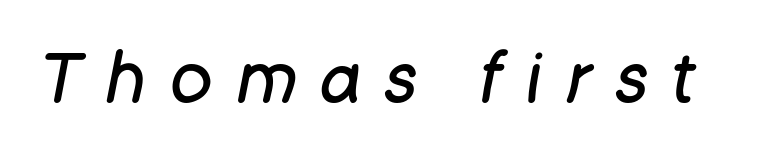
There is plenty of visible air inserted between adjacent glyphs. Slanted lettering throughout. Is the stroke heavy? The answer is a plain regular-or-lighter. Rule under the text: the space is simply empty.
